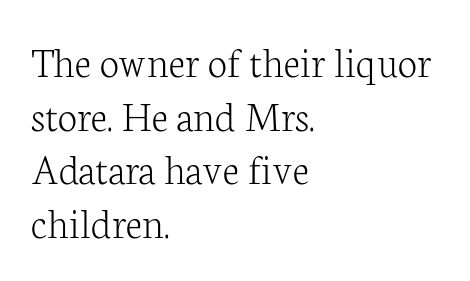
Note the varied advance widths — an 'i' is clearly narrower than an 'm'. Teacher's note: observe the even left margin — that is flush-left alignment. In terms of posture, this sample is upright. Honestly, the letter spacing is just normal — you wouldn't notice it.
